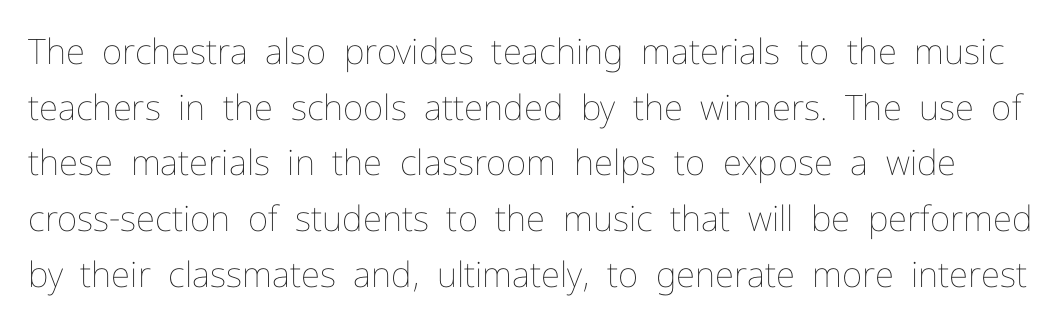
The image shows 35 px thin type, upright; set normal line spacing (1.59x), normal letter spacing, not underlined; low stroke contrast and a medium x-height.
